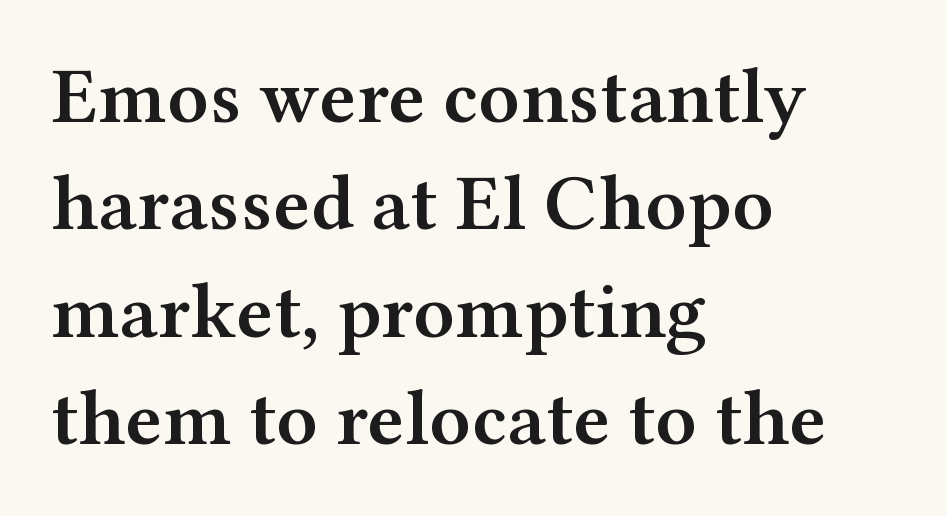
The image shows 79 px semibold, wide serif type, upright; set left-aligned, normal line spacing (1.36x), normal letter spacing, not underlined; medium stroke contrast and a medium x-height.
